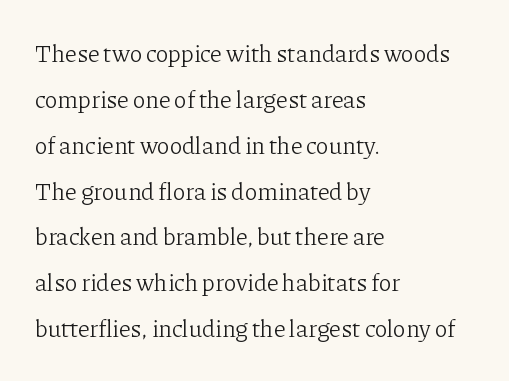
Q: Is the text bold? A: No.
Q: Is the text italic (slanted)? A: No, it is upright.
Q: Is the text underlined? A: No.
Q: How is the paragraph aligned? A: Left-aligned.
Q: Is the spacing between letters normal or unusually wide? A: Normal.
Q: Is the spacing between lines tight, normal or loose? A: Loose.
